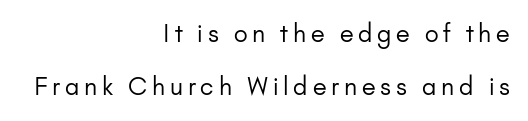
Q: Is the text bold? A: No.
Q: Is the text italic (slanted)? A: No, it is upright.
Q: Is the text underlined? A: No.
Q: How is the paragraph aligned? A: Right-aligned.
Q: Is the spacing between letters normal or unusually wide? A: Unusually wide.
Q: Is the spacing between lines tight, normal or loose? A: Loose.
